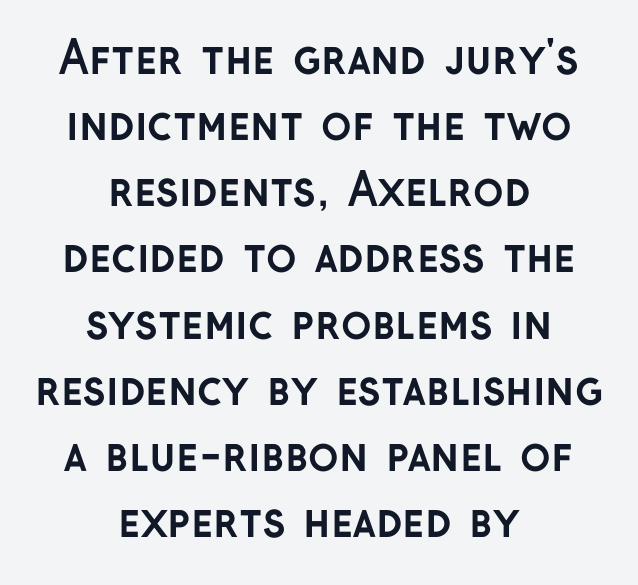
Typeset on center — no edge is straight. What stands out about the letter spacing? Nothing — it is the standard amount. A normal amount of white space separates one row of letters from the next. Each letter keeps its own natural width here, so spacing adapts to shape.
